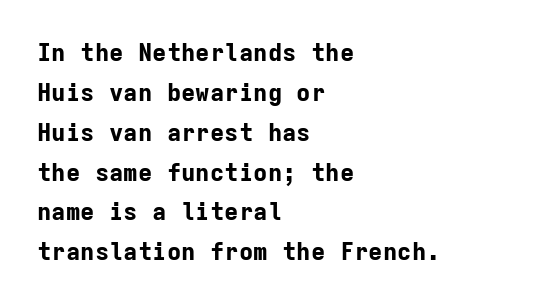
The image shows 24 px bold type, upright; set left-aligned, normal line spacing (1.66x), normal letter spacing, not underlined.
